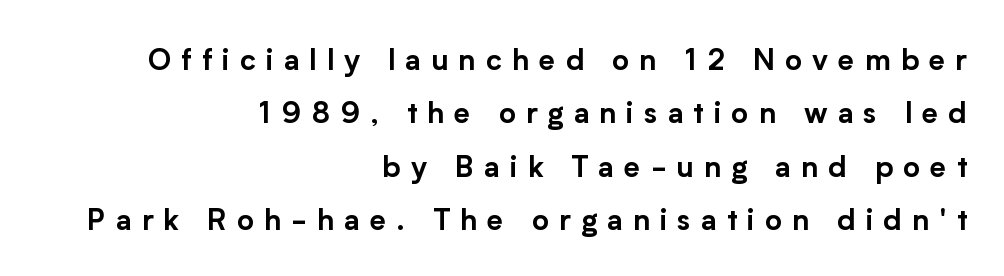
The image shows 29 px sans-serif type, upright; set right-aligned, line spacing 1.84x, unusually wide letter spacing (+0.35 em), not underlined; low stroke contrast and a medium x-height.
